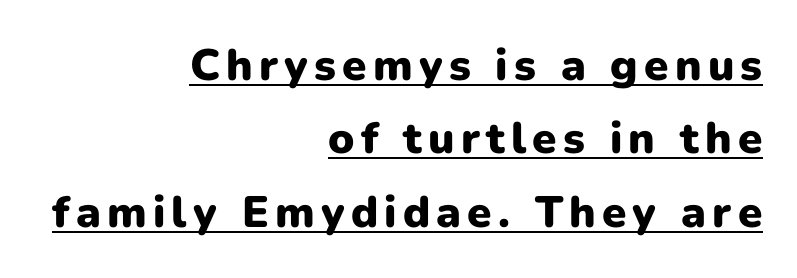
Rows of type keep a routine distance in the vertical direction. The string is rendered with underlining switched on. Horizontally, the lines are justified to the trailing edge only. The font's upright variant was chosen for this text. Look at the bottom of the vertical strokes: they stop flat, with no serifs. Note the varied advance widths — an 'i' is clearly narrower than an 'm'.
